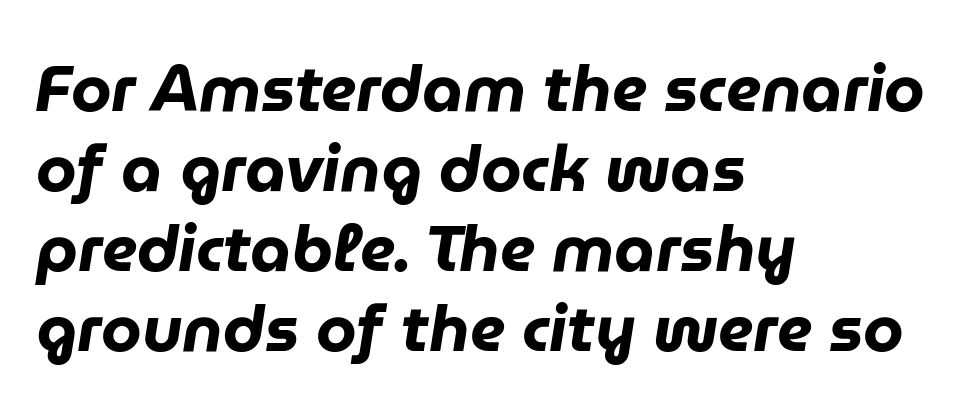
Q: Is the text bold? A: Yes.
Q: Is the text italic (slanted)? A: Yes, it leans right by about 9 degrees.
Q: Is the text underlined? A: No.
Q: How is the paragraph aligned? A: Left-aligned.
Q: Is the spacing between letters normal or unusually wide? A: Normal.
Q: Width (condensed, normal, or wide)? A: Normal.
Q: Stroke contrast? A: Low.
Q: x-height? A: Medium.
Q: Monospaced? A: No.
